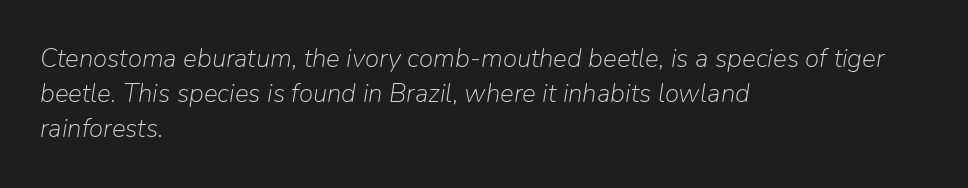
The image shows 26 px text type, italic (leaning right); set left-aligned, normal line spacing (1.35x), normal letter spacing, not underlined.
